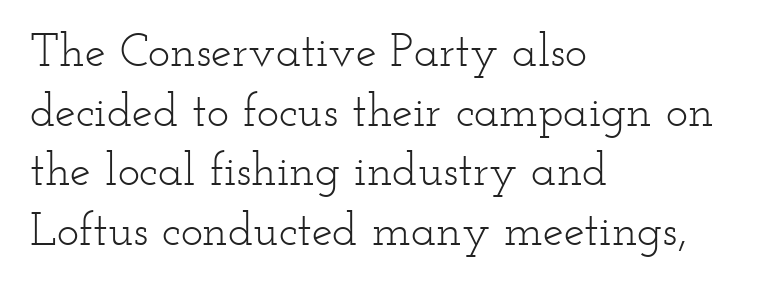
The string is rendered with underlining switched off. Standard letterfit; no display-style spreading of the glyphs. The rag falls on the right side of this text block. Rows of type keep a routine distance in the vertical direction. Each letter keeps its own natural width here, so spacing adapts to shape.
